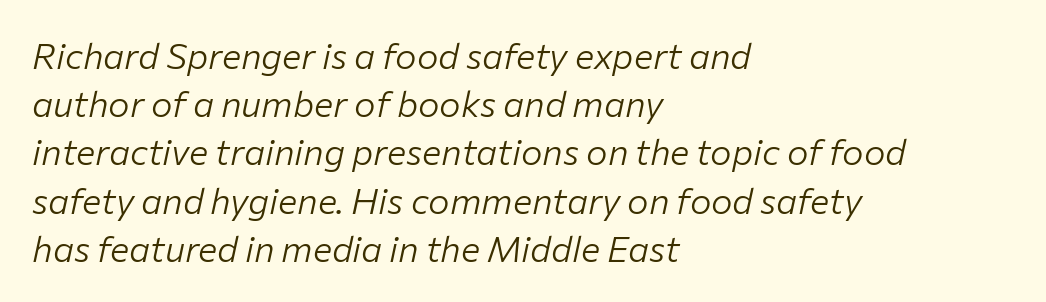
Notice how the stems are inclined rather than vertical — that's the hallmark of italics. The space beneath each line is pristine and unruled. Is the type heavy? It reads as light-to-regular instead. In terms of letterspacing, this is plain default setting. Proportional: the letters do not fall into vertical columns.
